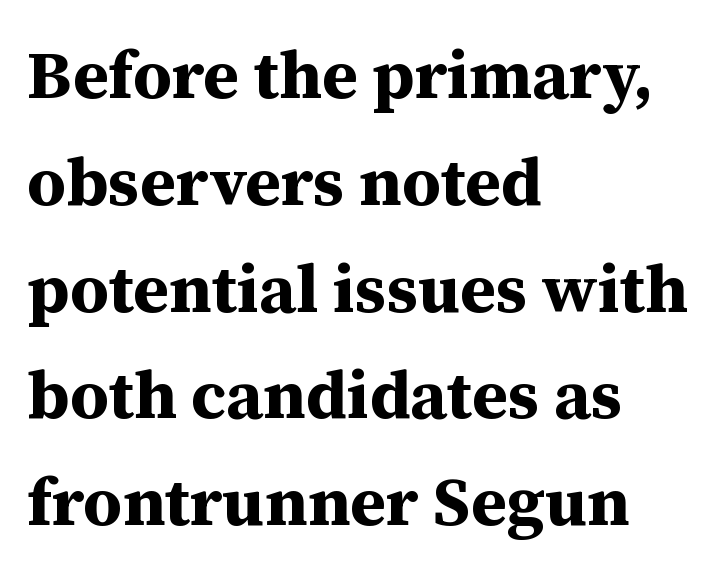
{"serif": "yes", "italic": "no", "bold": "yes", "weight": "bold", "width": "normal", "stroke_contrast": "medium", "x_height": "medium", "monospaced": "no", "underline": "no", "align": "left", "line_spacing": "normal", "line_spacing_ratio": 1.57, "letter_spacing": "normal", "letter_spacing_em": 0.0, "glyph_px": 68}
